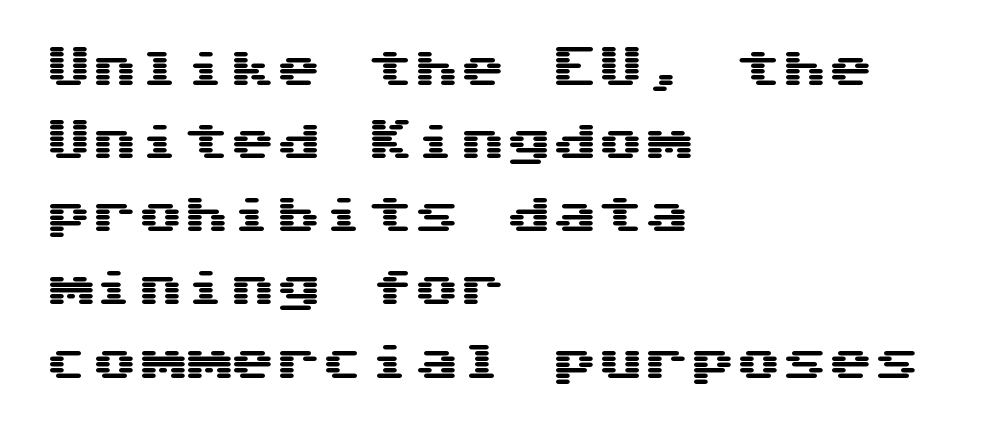
Classification — sans serif. The passage is arranged the way most books set body copy — flush left. A typesetter would mark this as roman, not italic. Plain, unruled lines of type. The lines sit at an ordinary, default distance from one another. Nobody touched the tracking dial on this one.
